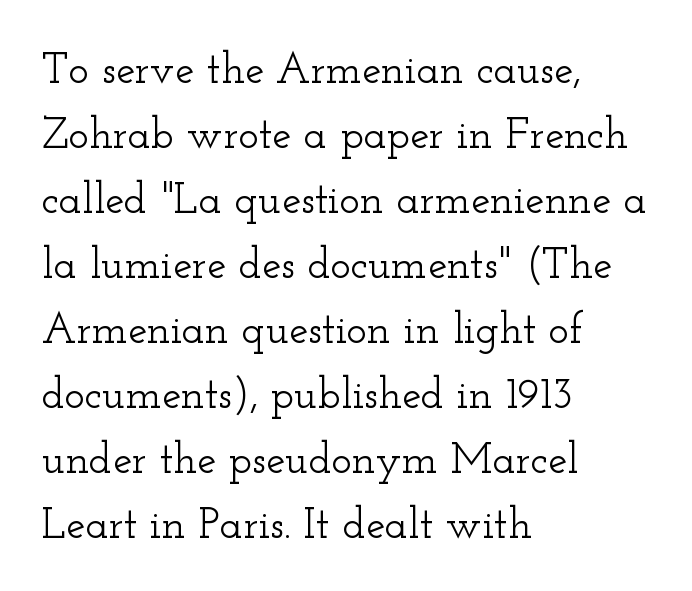
Q: Is the text italic (slanted)? A: No, it is upright.
Q: Is the typeface a serif or a sans-serif typeface? A: Serif.
Q: Is the text underlined? A: No.
Q: How is the paragraph aligned? A: Left-aligned.
Q: Is the spacing between letters normal or unusually wide? A: Normal.
Q: Is the spacing between lines tight, normal or loose? A: Normal.
Q: Width (condensed, normal, or wide)? A: Wide.
Q: Stroke contrast? A: Low.
Q: x-height? A: Small.
Q: Monospaced? A: No.
